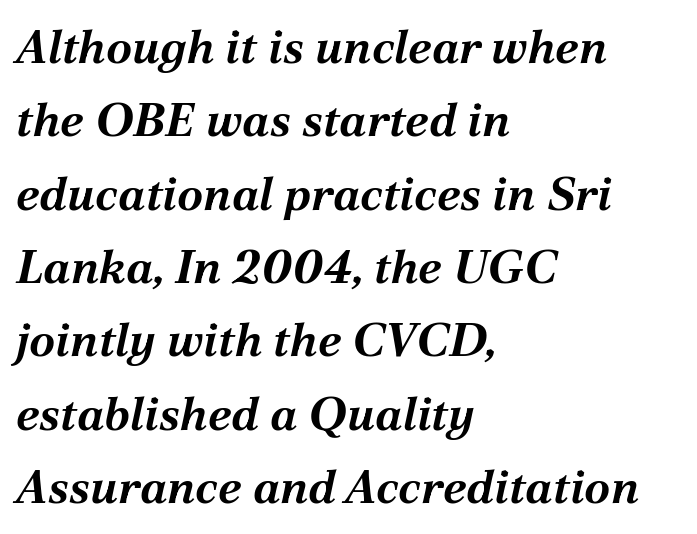
Tracking here is standard; glyphs follow each other at the usual distance. Just letters on the line, the space beneath them empty. Look at the stroke-to-counter ratio: heavy, a bold. The typesetter chose a ragged-right arrangement here. The face used here has a pronounced slope to its letters.
